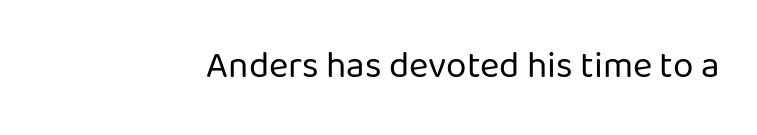
{"serif": "no", "italic": "no", "bold": "no", "weight": "regular", "width": "normal", "stroke_contrast": "low", "x_height": "medium", "monospaced": "no", "underline": "no", "letter_spacing": "normal", "letter_spacing_em": 0.0, "glyph_px": 37}
